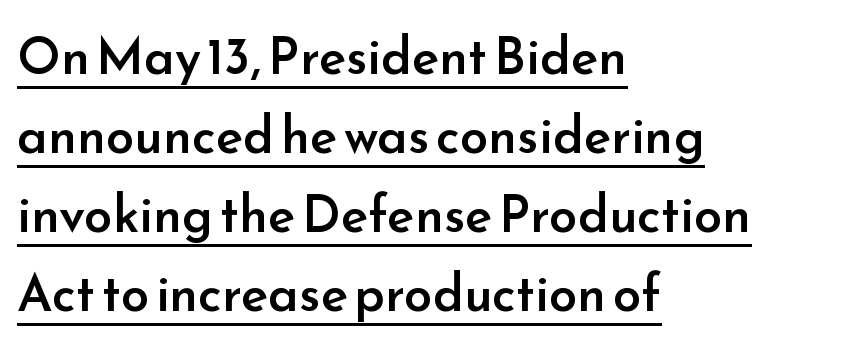
Q: Is the text bold? A: Semi-bold.
Q: Is the text italic (slanted)? A: No, it is upright.
Q: Is the typeface a serif or a sans-serif typeface? A: Sans-serif.
Q: Is the text underlined? A: Yes.
Q: How is the paragraph aligned? A: Left-aligned.
Q: Is the spacing between letters normal or unusually wide? A: Normal.
Q: Is the spacing between lines tight, normal or loose? A: Normal.
Q: Width (condensed, normal, or wide)? A: Normal.
Q: Stroke contrast? A: Low.
Q: x-height? A: Small.
Q: Monospaced? A: No.
